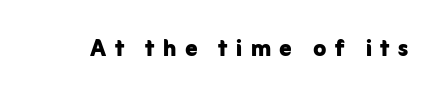
{"serif": "no", "italic": "no", "bold": "yes", "weight": "bold", "width": "normal", "stroke_contrast": "low", "x_height": "medium", "monospaced": "no", "underline": "no", "letter_spacing": "wide", "letter_spacing_em": 0.28, "glyph_px": 30}
